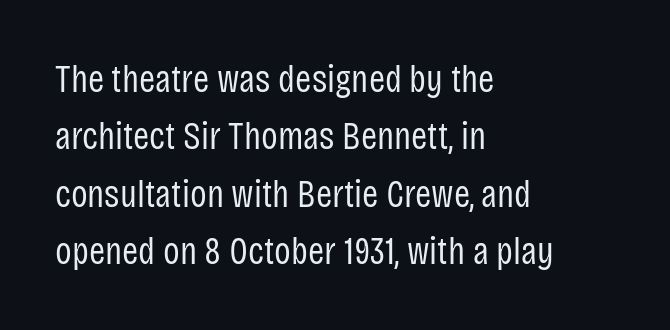
Q: Is the text bold? A: No.
Q: Is the text italic (slanted)? A: No, it is upright.
Q: Is the typeface a serif or a sans-serif typeface? A: Sans-serif.
Q: Is the text underlined? A: No.
Q: How is the paragraph aligned? A: Left-aligned.
Q: Is the spacing between letters normal or unusually wide? A: Normal.
Q: Is the spacing between lines tight, normal or loose? A: Normal.
Q: Width (condensed, normal, or wide)? A: Condensed.
Q: Stroke contrast? A: Low.
Q: x-height? A: Large.
Q: Monospaced? A: No.
